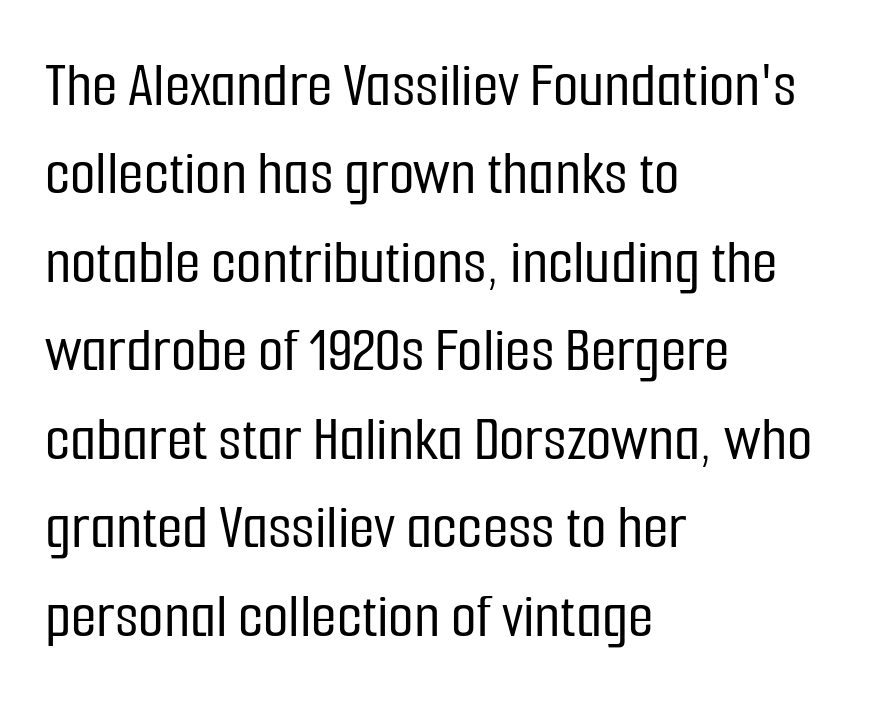
{"serif": "no", "italic": "no", "width": "condensed", "stroke_contrast": "low", "x_height": "medium", "monospaced": "no", "underline": "no", "align": "left", "line_spacing": "normal", "line_spacing_ratio": 1.34, "letter_spacing": "normal", "letter_spacing_em": 0.0, "glyph_px": 66}
